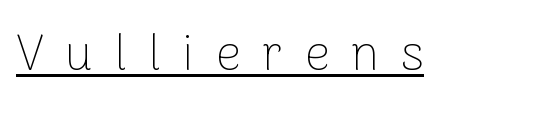
Q: Is the text bold? A: No.
Q: Is the text italic (slanted)? A: No, it is upright.
Q: Is the typeface a serif or a sans-serif typeface? A: Sans-serif.
Q: Is the text underlined? A: Yes.
Q: Is the spacing between letters normal or unusually wide? A: Unusually wide.
Q: Width (condensed, normal, or wide)? A: Normal.
Q: Stroke contrast? A: Low.
Q: x-height? A: Medium.
Q: Monospaced? A: No.
